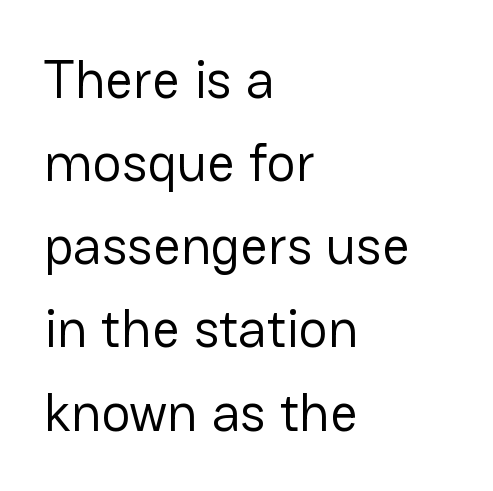
Left-aligned paragraph, ragged on the right. The line texture is even and compact thanks to regular tracking. Whoever set this chose a conventional vertical rhythm. Glance below the letters and you will spot only blank space. You could not count columns in this text — the font is proportionally spaced.
